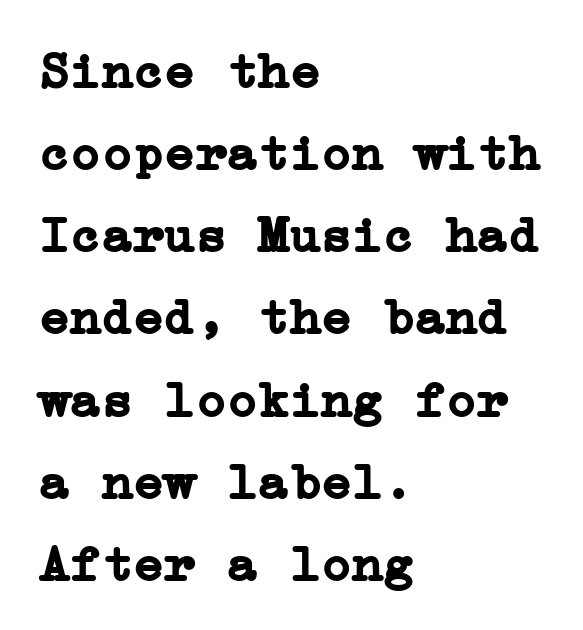
Q: Is the text bold? A: Yes.
Q: Is the text italic (slanted)? A: No, it is upright.
Q: Is the typeface a serif or a sans-serif typeface? A: Serif.
Q: Is the text underlined? A: No.
Q: How is the paragraph aligned? A: Left-aligned.
Q: Is the spacing between letters normal or unusually wide? A: Normal.
Q: Is the spacing between lines tight, normal or loose? A: Normal.
Q: Width (condensed, normal, or wide)? A: Normal.
Q: Stroke contrast? A: Low.
Q: x-height? A: Medium.
